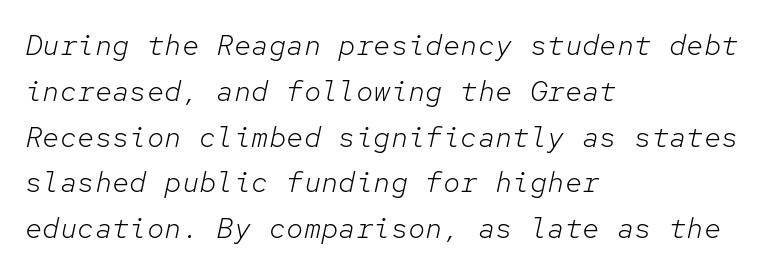
{"italic": "yes", "lean": "right", "slant_degrees": 12, "bold": "no", "weight": "light", "width": "normal", "stroke_contrast": "low", "x_height": "medium", "monospaced": "yes", "underline": "no", "align": "left", "line_spacing": "normal", "line_spacing_ratio": 1.58, "letter_spacing": "normal", "letter_spacing_em": 0.0, "glyph_px": 29}
